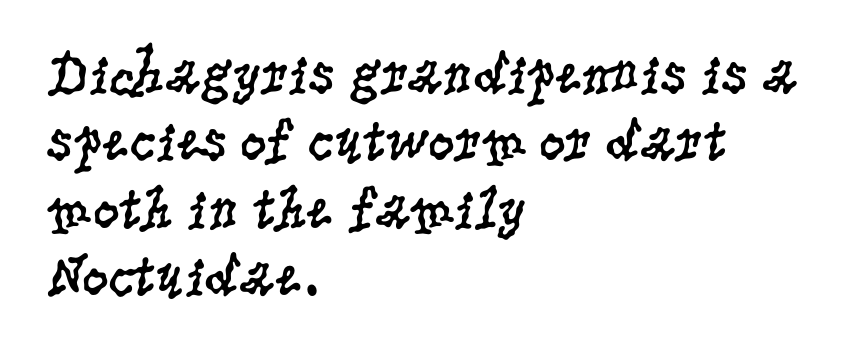
The image shows 59 px regular-weight, condensed serif type; set left-aligned, tight line spacing (1.14x), normal letter spacing, not underlined; low stroke contrast and a large x-height.
